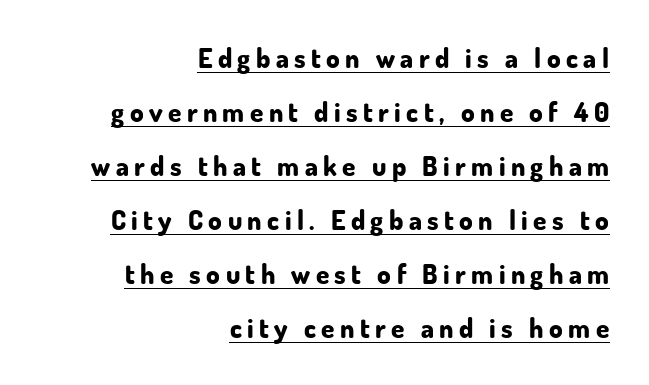
{"italic": "no", "bold": "yes", "underline": "yes", "align": "right", "line_spacing": "loose", "line_spacing_ratio": 2.0, "letter_spacing": "wide", "letter_spacing_em": 0.2, "glyph_px": 27}
